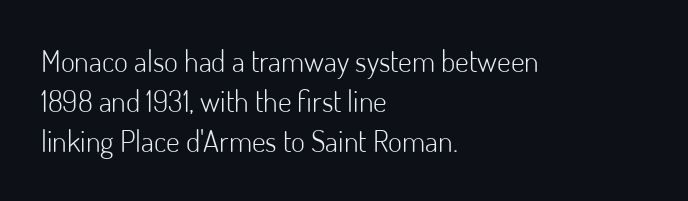
Q: Is the text bold? A: No.
Q: Is the text italic (slanted)? A: No, it is upright.
Q: Is the typeface a serif or a sans-serif typeface? A: Sans-serif.
Q: Is the text underlined? A: No.
Q: How is the paragraph aligned? A: Left-aligned.
Q: Is the spacing between letters normal or unusually wide? A: Normal.
Q: Is the spacing between lines tight, normal or loose? A: Normal.
Q: Width (condensed, normal, or wide)? A: Normal.
Q: Stroke contrast? A: Low.
Q: x-height? A: Small.
Q: Monospaced? A: No.
